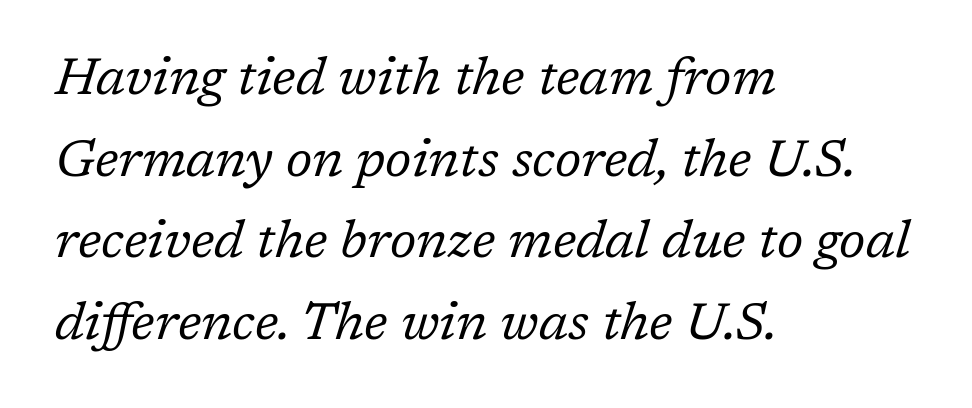
{"serif": "yes", "italic": "yes", "lean": "right", "slant_degrees": 17, "bold": "no", "weight": "regular", "width": "normal", "stroke_contrast": "low", "x_height": "medium", "monospaced": "no", "underline": "no", "align": "left", "line_spacing": "normal", "line_spacing_ratio": 1.57, "letter_spacing": "normal", "letter_spacing_em": 0.0, "glyph_px": 52}
